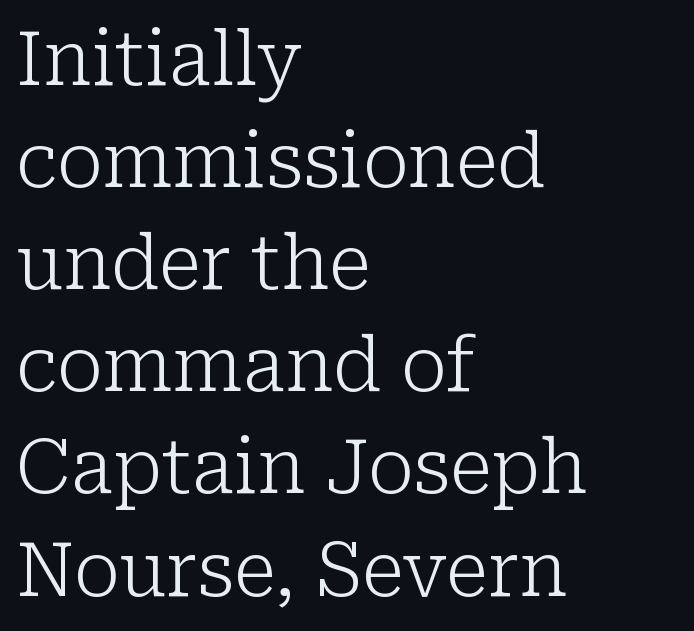
{"serif": "yes", "italic": "no", "bold": "no", "weight": "light", "width": "normal", "stroke_contrast": "low", "x_height": "medium", "monospaced": "no", "underline": "no", "align": "left", "line_spacing": "normal", "line_spacing_ratio": 1.38, "letter_spacing": "normal", "letter_spacing_em": 0.0, "glyph_px": 74}
